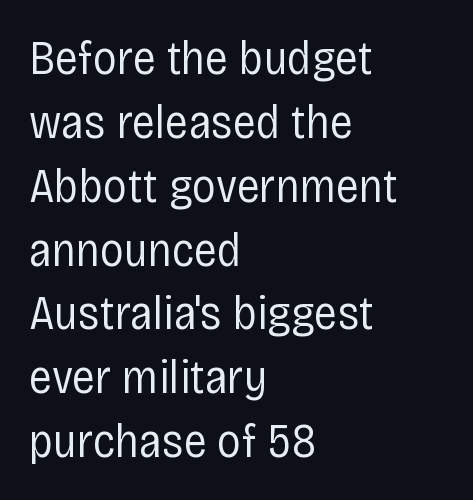
{"serif": "no", "italic": "no", "bold": "no", "weight": "regular", "width": "condensed", "stroke_contrast": "low", "x_height": "large", "monospaced": "no", "underline": "no", "align": "left", "line_spacing": "normal", "line_spacing_ratio": 1.33, "letter_spacing": "normal", "letter_spacing_em": 0.0, "glyph_px": 48}
